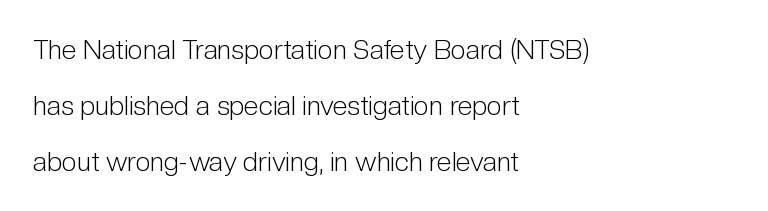
The image shows 27 px text type, upright; set left-aligned, loose line spacing (2.07x), normal letter spacing, not underlined.
